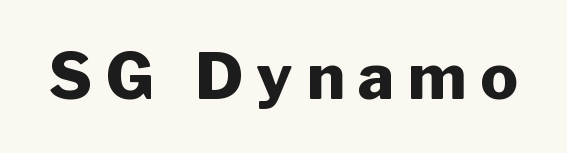
Q: Is the text bold? A: Yes.
Q: Is the text italic (slanted)? A: No, it is upright.
Q: Is the typeface a serif or a sans-serif typeface? A: Sans-serif.
Q: Is the text underlined? A: No.
Q: Is the spacing between letters normal or unusually wide? A: Unusually wide.
Q: Width (condensed, normal, or wide)? A: Normal.
Q: Stroke contrast? A: Low.
Q: x-height? A: Medium.
Q: Monospaced? A: No.
